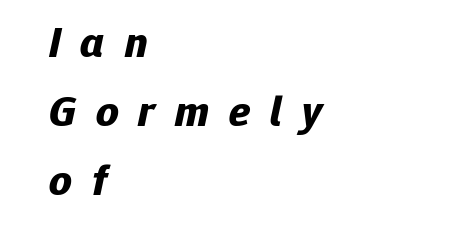
{"italic": "yes", "lean": "right", "slant_degrees": 12, "bold": "yes", "weight": "bold", "width": "normal", "stroke_contrast": "low", "x_height": "medium", "monospaced": "no", "underline": "no", "align": "left", "line_spacing": "normal", "line_spacing_ratio": 1.57, "letter_spacing": "wide", "letter_spacing_em": 0.45, "glyph_px": 44}
